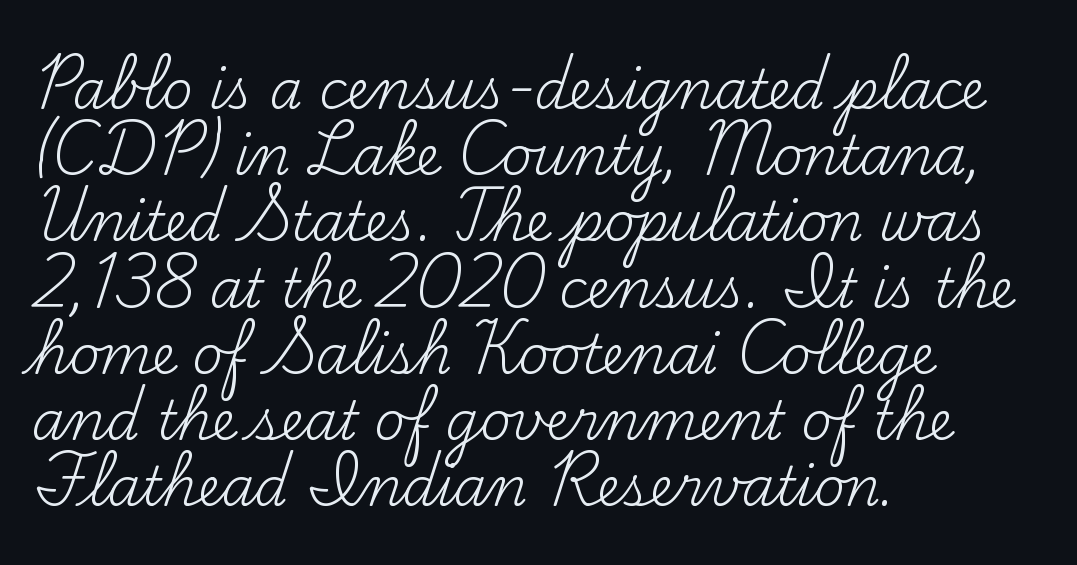
No extra ink here — the face is not bold. Between one letter and the next there's only the usual sliver of space. Left-aligned paragraph, ragged on the right. Rule under the text: the space is simply empty.
